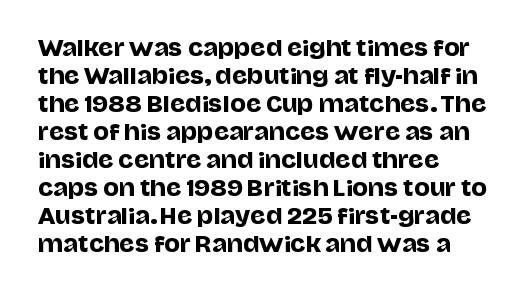
If you measured baseline to baseline, you'd find a middling distance. Descenders are the only things crossing below the line. The lines in this sample share a left origin and differ only in where they stop. Letter spacing: default. Quick note: not italic, upright.
